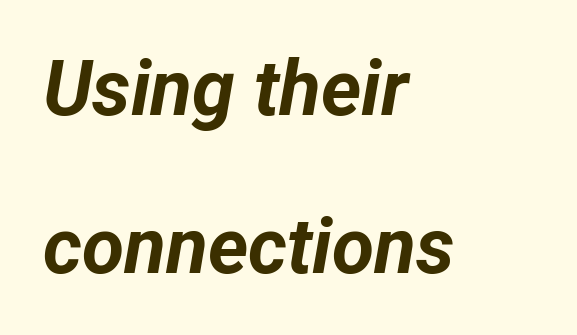
{"italic": "yes", "lean": "right", "slant_degrees": 12, "bold": "yes", "weight": "bold", "width": "normal", "stroke_contrast": "low", "x_height": "medium", "monospaced": "no", "underline": "no", "align": "left", "line_spacing": "loose", "line_spacing_ratio": 2.05, "letter_spacing": "normal", "letter_spacing_em": 0.0, "glyph_px": 77}
